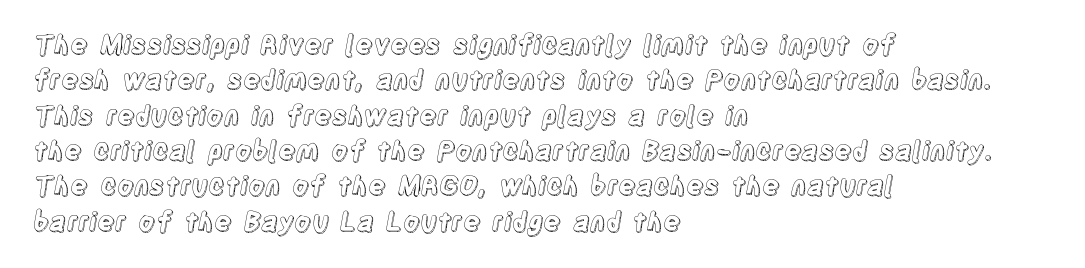
The passage shown stacks its lines at a standard gap. These lines stack with their left ends in a neat column. Caption: standard tracking, unaltered. Words float on clear page, feet unadorned.
